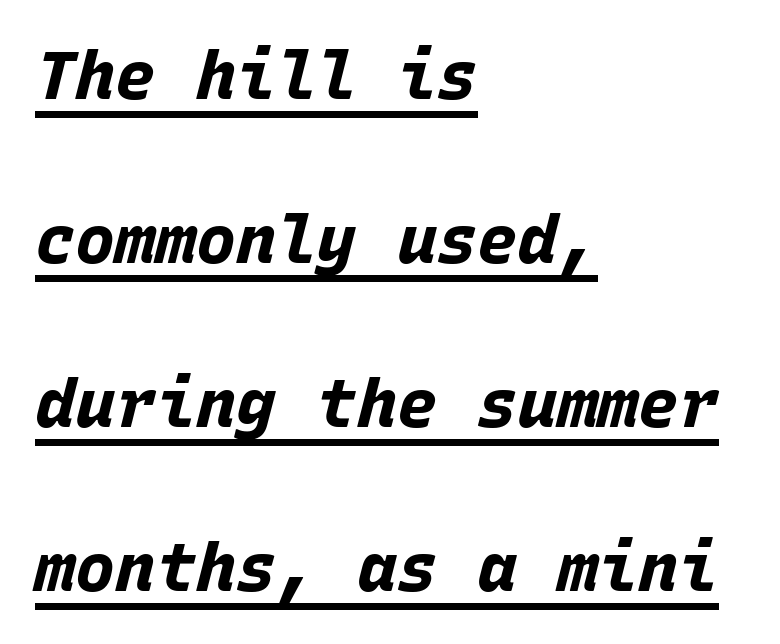
Q: Is the text bold? A: Yes.
Q: Is the text italic (slanted)? A: Yes, it leans right by about 15 degrees.
Q: Is the text underlined? A: Yes.
Q: How is the paragraph aligned? A: Left-aligned.
Q: Is the spacing between letters normal or unusually wide? A: Normal.
Q: Is the spacing between lines tight, normal or loose? A: Loose.
Q: Width (condensed, normal, or wide)? A: Normal.
Q: Stroke contrast? A: Low.
Q: x-height? A: Large.
Q: Monospaced? A: Yes.
